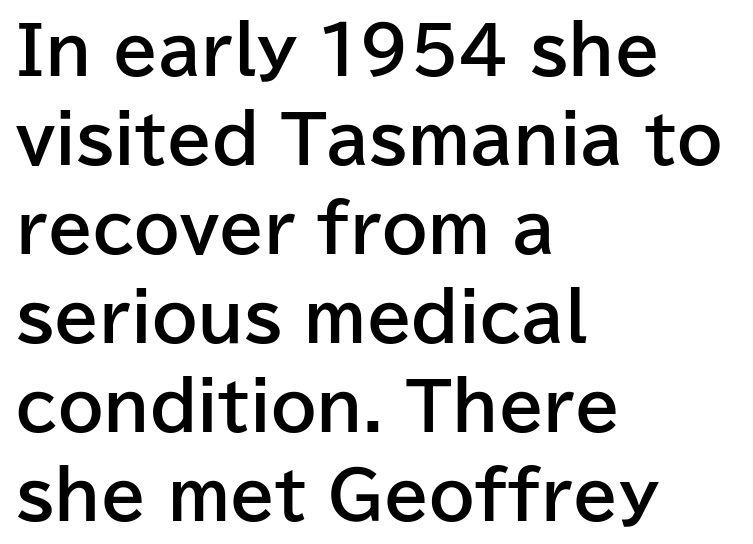
The image shows 65 px bold sans-serif type, upright; set left-aligned, normal line spacing (1.37x), normal letter spacing, not underlined; low stroke contrast and a medium x-height.
